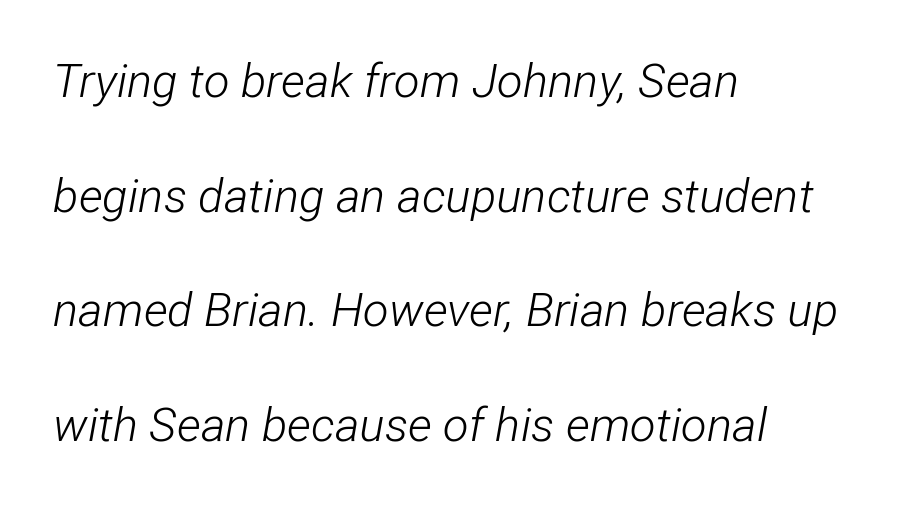
{"italic": "yes", "lean": "right", "slant_degrees": 12, "bold": "no", "weight": "light", "width": "condensed", "stroke_contrast": "low", "x_height": "medium", "monospaced": "no", "underline": "no", "align": "left", "line_spacing": "loose", "line_spacing_ratio": 2.44, "letter_spacing": "normal", "letter_spacing_em": 0.0, "glyph_px": 47}
